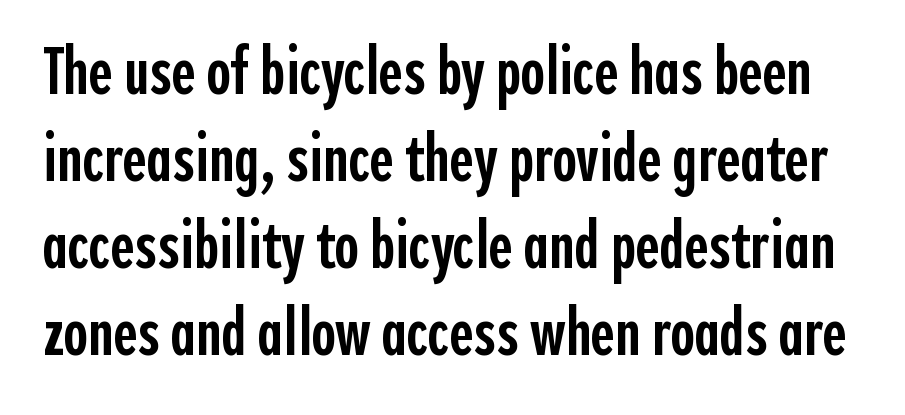
The image shows 66 px semibold, condensed sans-serif type, upright; set normal line spacing (1.32x), normal letter spacing, not underlined; a medium x-height.
